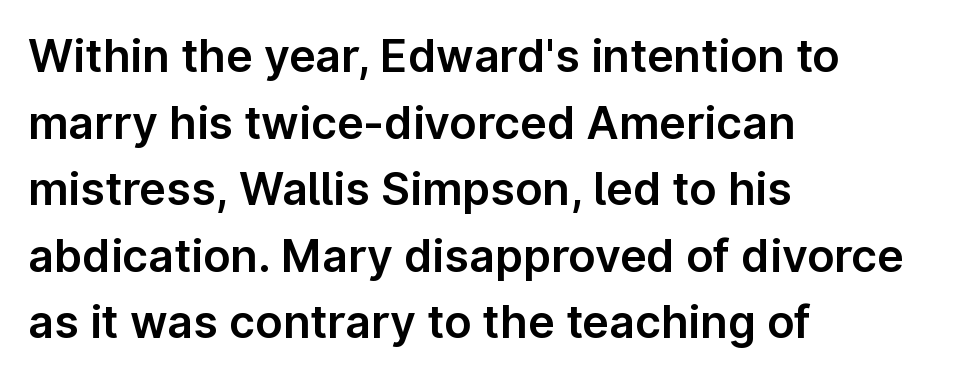
{"serif": "no", "italic": "no", "width": "normal", "stroke_contrast": "low", "x_height": "medium", "monospaced": "no", "underline": "no", "align": "left", "line_spacing": "normal", "line_spacing_ratio": 1.48, "letter_spacing": "normal", "letter_spacing_em": 0.0, "glyph_px": 45}
